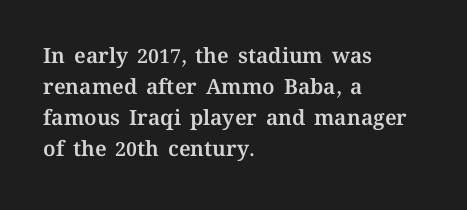
{"italic": "no", "underline": "no", "align": "left", "line_spacing": "normal", "line_spacing_ratio": 1.47, "letter_spacing": "normal", "letter_spacing_em": 0.0, "glyph_px": 21}
